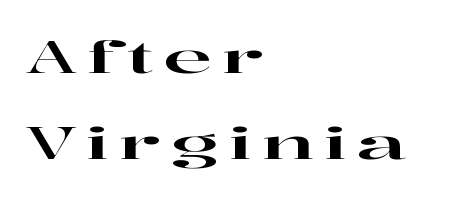
Each new line begins a long way beneath the previous one. Notice how the passage keeps a crisp vertical edge on the left only. The passage shown is not underscored anywhere. The face used here is seriffed, in the tradition of book romans.
